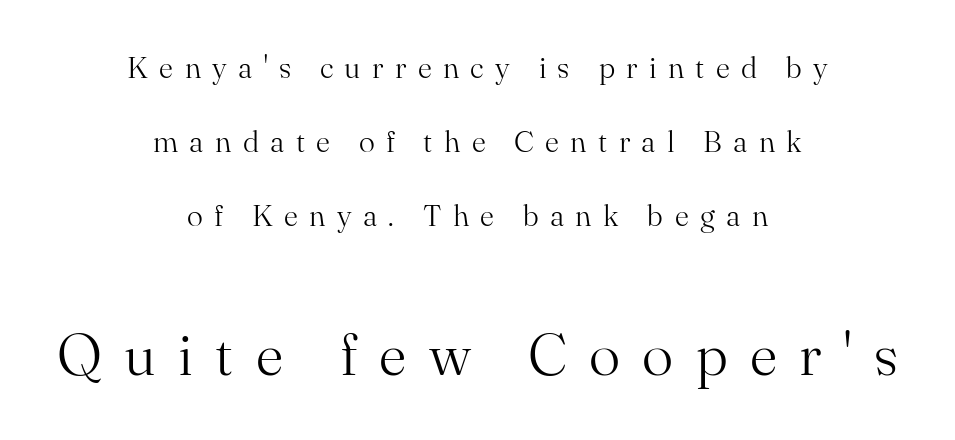
Q: Is the text bold? A: No.
Q: Is the text italic (slanted)? A: No, it is upright.
Q: Is the typeface a serif or a sans-serif typeface? A: Serif.
Q: Is the text underlined? A: No.
Q: How is the paragraph aligned? A: Centered.
Q: Is the spacing between letters normal or unusually wide? A: Unusually wide.
Q: Is the spacing between lines tight, normal or loose? A: Loose.
Q: Which block of text is set in a larger size, the first (top) or the second (bottom)? A: The second (bottom) one.
Q: Width (condensed, normal, or wide)? A: Normal.
Q: Stroke contrast? A: Medium.
Q: x-height? A: Small.
Q: Monospaced? A: No.
